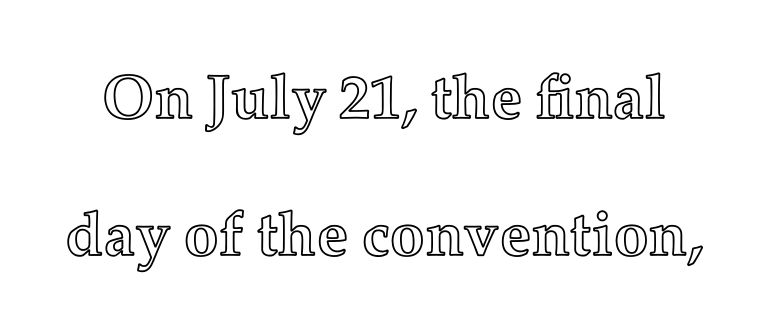
Q: Is the text italic (slanted)? A: No, it is upright.
Q: Is the text underlined? A: No.
Q: Is the spacing between letters normal or unusually wide? A: Normal.
Q: Is the spacing between lines tight, normal or loose? A: Loose.
Q: Width (condensed, normal, or wide)? A: Normal.
Q: x-height? A: Medium.
Q: Monospaced? A: No.
